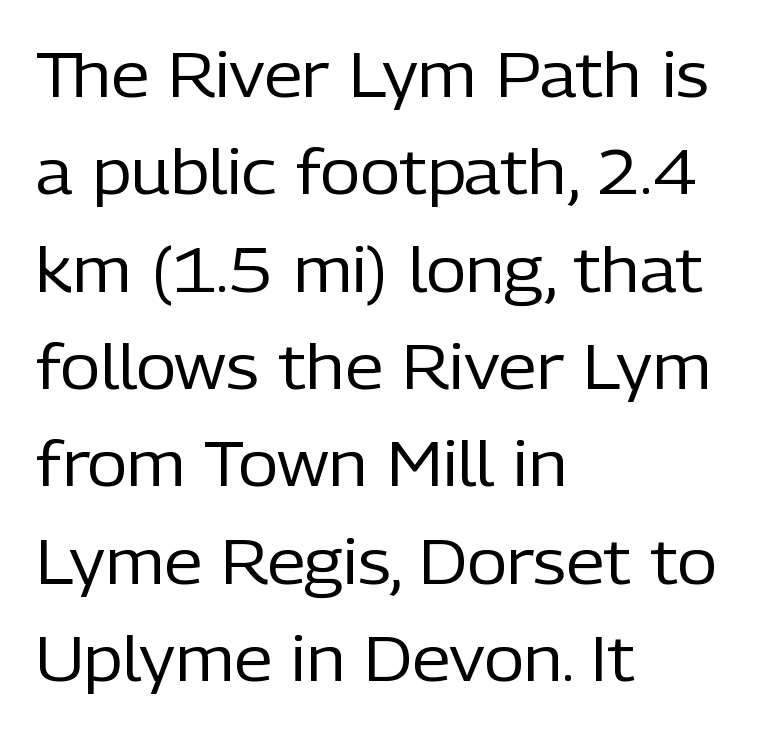
{"serif": "no", "italic": "no", "bold": "no", "weight": "regular", "width": "normal", "stroke_contrast": "low", "x_height": "medium", "monospaced": "no", "underline": "no", "align": "left", "line_spacing": "normal", "line_spacing_ratio": 1.57, "letter_spacing": "normal", "letter_spacing_em": 0.0, "glyph_px": 62}
